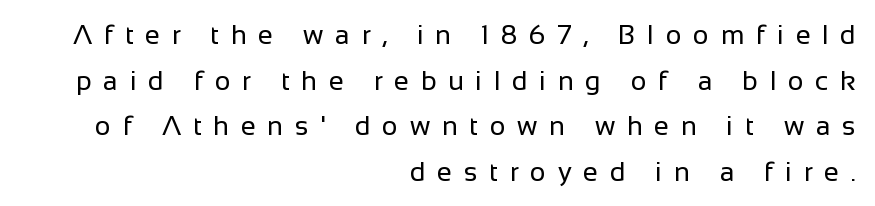
Q: Is the text bold? A: No.
Q: Is the text italic (slanted)? A: No, it is upright.
Q: Is the text underlined? A: No.
Q: How is the paragraph aligned? A: Right-aligned.
Q: Is the spacing between letters normal or unusually wide? A: Unusually wide.
Q: Is the spacing between lines tight, normal or loose? A: Normal.
